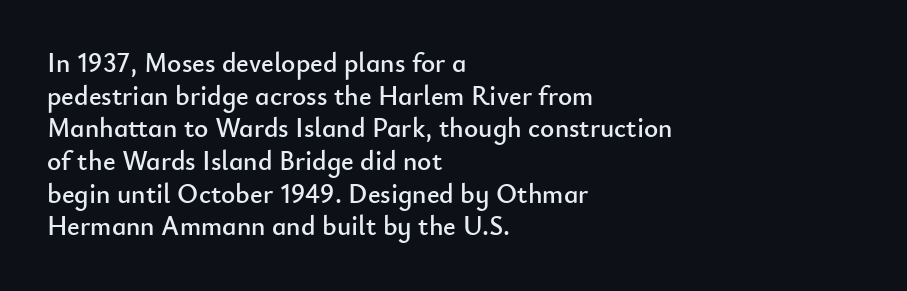
Words float on clear page, feet unadorned. Words appear dense and cohesive because spacing is normal. The lettering holds an erect, upright posture throughout. If you drew a ruler down the left edge, every line would touch it.
